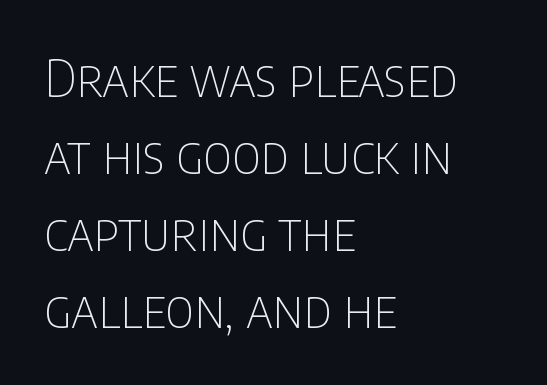
Q: Is the text bold? A: No.
Q: Is the text italic (slanted)? A: No, it is upright.
Q: Is the typeface a serif or a sans-serif typeface? A: Sans-serif.
Q: Is the text underlined? A: No.
Q: How is the paragraph aligned? A: Left-aligned.
Q: Is the spacing between letters normal or unusually wide? A: Normal.
Q: Is the spacing between lines tight, normal or loose? A: Normal.
Q: Width (condensed, normal, or wide)? A: Condensed.
Q: Stroke contrast? A: Low.
Q: x-height? A: Large.
Q: Monospaced? A: No.
